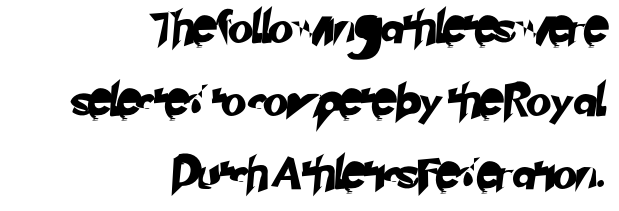
Q: Is the typeface a serif or a sans-serif typeface? A: Sans-serif.
Q: Is the text underlined? A: No.
Q: How is the paragraph aligned? A: Right-aligned.
Q: Is the spacing between letters normal or unusually wide? A: Normal.
Q: Is the spacing between lines tight, normal or loose? A: Loose.
Q: Width (condensed, normal, or wide)? A: Normal.
Q: Stroke contrast? A: Low.
Q: x-height? A: Small.
Q: Monospaced? A: No.
